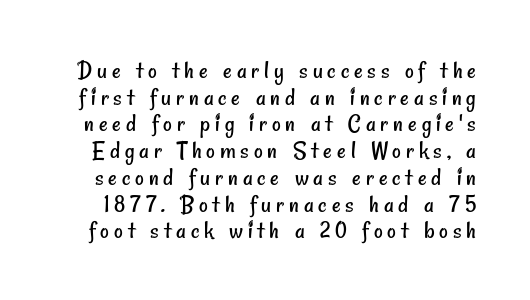
Q: Is the text bold? A: No.
Q: Is the text underlined? A: No.
Q: Is the spacing between lines tight, normal or loose? A: Tight.
